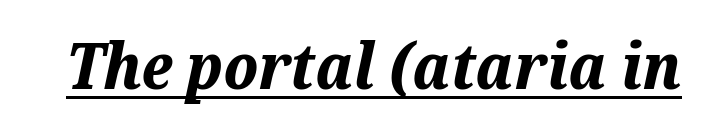
Q: Is the text bold? A: Yes.
Q: Is the text italic (slanted)? A: Yes, it leans right by about 12 degrees.
Q: Is the text underlined? A: Yes.
Q: Is the spacing between letters normal or unusually wide? A: Normal.
Q: Width (condensed, normal, or wide)? A: Normal.
Q: Stroke contrast? A: Medium.
Q: x-height? A: Medium.
Q: Monospaced? A: No.
